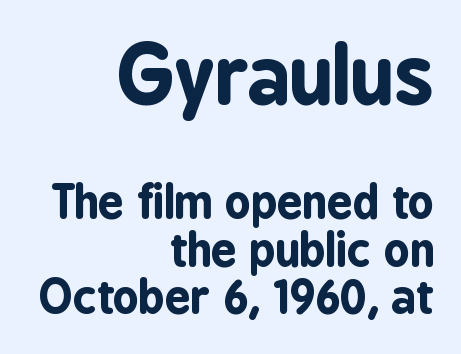
Q: Is the text bold? A: Yes.
Q: Is the text italic (slanted)? A: No, it is upright.
Q: Is the typeface a serif or a sans-serif typeface? A: Sans-serif.
Q: Is the text underlined? A: No.
Q: How is the paragraph aligned? A: Right-aligned.
Q: Is the spacing between letters normal or unusually wide? A: Normal.
Q: Is the spacing between lines tight, normal or loose? A: Tight.
Q: Which block of text is set in a larger size, the first (top) or the second (bottom)? A: The first (top) one.
Q: Width (condensed, normal, or wide)? A: Condensed.
Q: Stroke contrast? A: Low.
Q: x-height? A: Medium.
Q: Monospaced? A: No.
